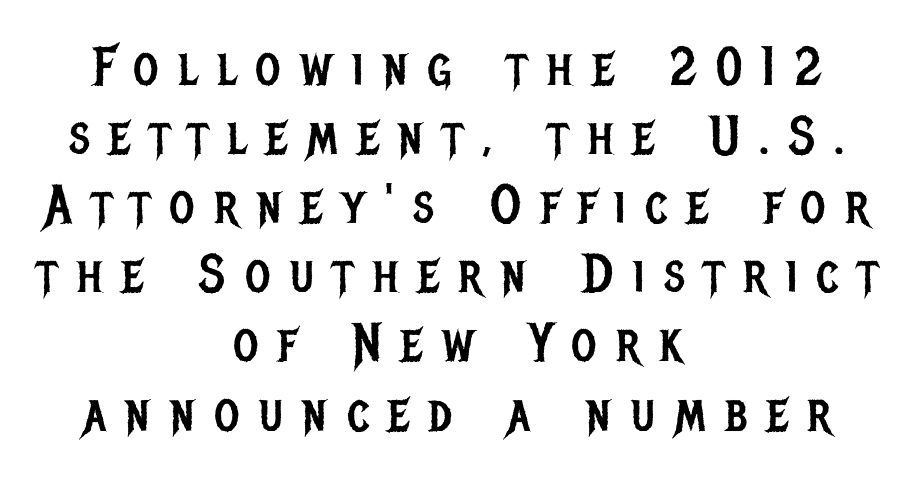
The image shows 54 px regular-weight, condensed sans-serif type, upright; set centered, normal line spacing (1.28x), unusually wide letter spacing (+0.36 em), not underlined; low stroke contrast and a large x-height.
